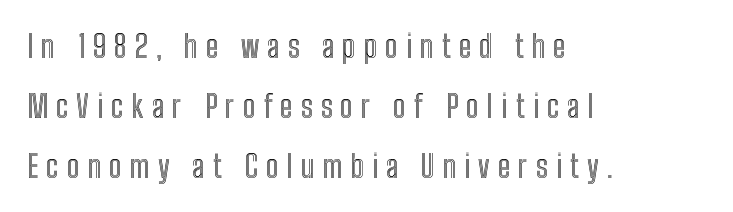
Q: Is the text italic (slanted)? A: No, it is upright.
Q: Is the text underlined? A: No.
Q: How is the paragraph aligned? A: Left-aligned.
Q: Is the spacing between letters normal or unusually wide? A: Unusually wide.
Q: Is the spacing between lines tight, normal or loose? A: Loose.
Q: Width (condensed, normal, or wide)? A: Condensed.
Q: x-height? A: Medium.
Q: Monospaced? A: No.
